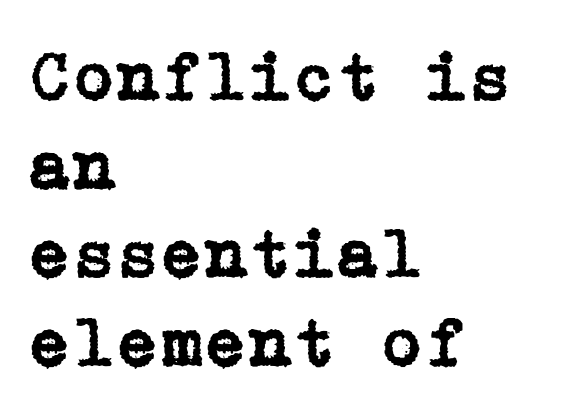
{"serif": "yes", "italic": "no", "width": "normal", "stroke_contrast": "low", "x_height": "medium", "underline": "no", "align": "left", "line_spacing": "normal", "line_spacing_ratio": 1.25, "letter_spacing": "normal", "letter_spacing_em": 0.0, "glyph_px": 71}
